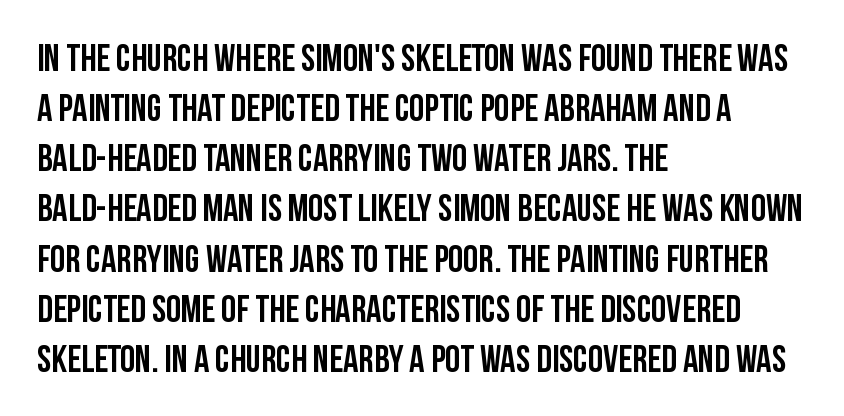
The image shows 38 px semibold, condensed sans-serif type, upright; set left-aligned, normal line spacing (1.32x), normal letter spacing, not underlined; low stroke contrast and a large x-height.
